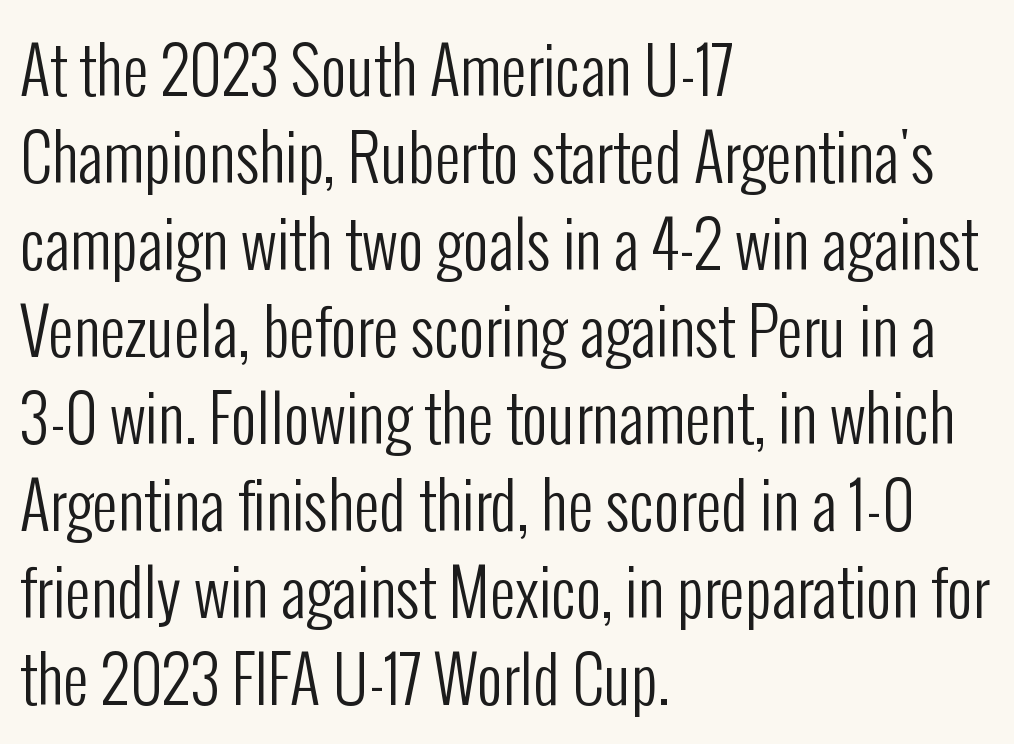
{"serif": "no", "italic": "no", "bold": "no", "weight": "regular", "width": "condensed", "stroke_contrast": "low", "x_height": "medium", "monospaced": "no", "underline": "no", "align": "left", "line_spacing": "normal", "line_spacing_ratio": 1.38, "letter_spacing": "normal", "letter_spacing_em": 0.0, "glyph_px": 63}
